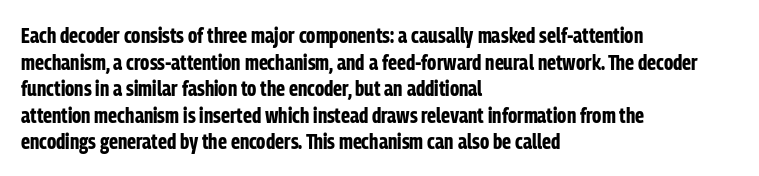
{"italic": "no", "bold": "yes", "underline": "no", "align": "left", "line_spacing_ratio": 1.21, "letter_spacing": "normal", "letter_spacing_em": 0.0, "glyph_px": 22}
